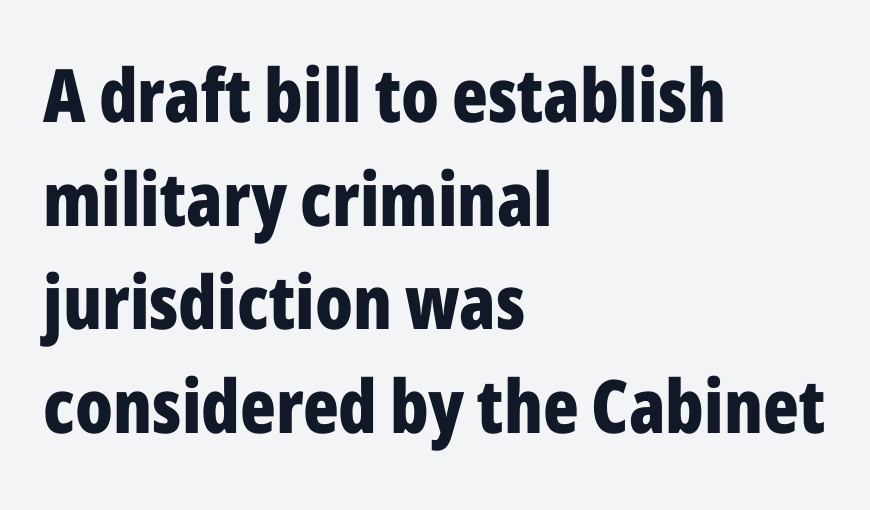
The image shows 74 px bold, condensed sans-serif type, upright; set left-aligned, normal line spacing (1.4x), normal letter spacing, not underlined; low stroke contrast and a medium x-height.
